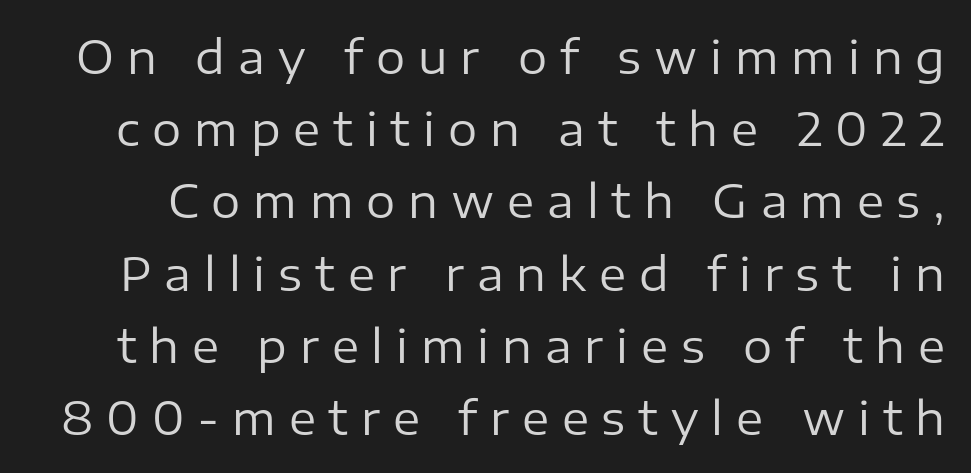
Are there feet on the stems? There aren't — it's a sans. Stroke mass is kept to a normal reading level or below. Varying glyph widths throughout — classic text-font behaviour. No italicization has been applied; the sample stays upright. The type is letterspaced generously, with wide tracking.
